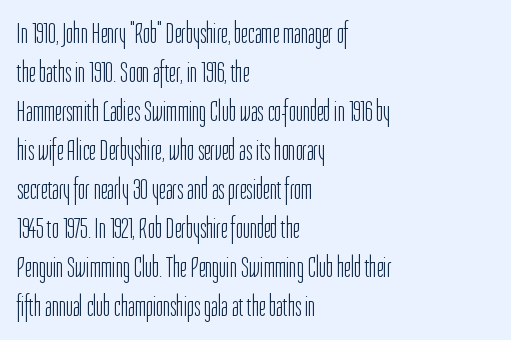
The image shows 30 px light, condensed sans-serif type, upright; set left-aligned, normal line spacing (1.3x), normal letter spacing, not underlined; low stroke contrast and a medium x-height.
